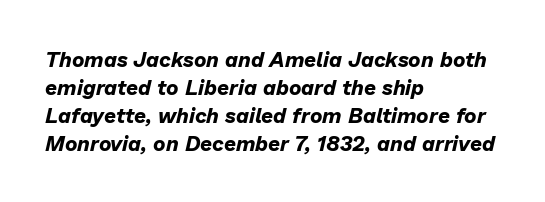
The image shows 21 px bold type, italic (leaning right); set left-aligned, normal line spacing (1.34x), normal letter spacing, not underlined.
